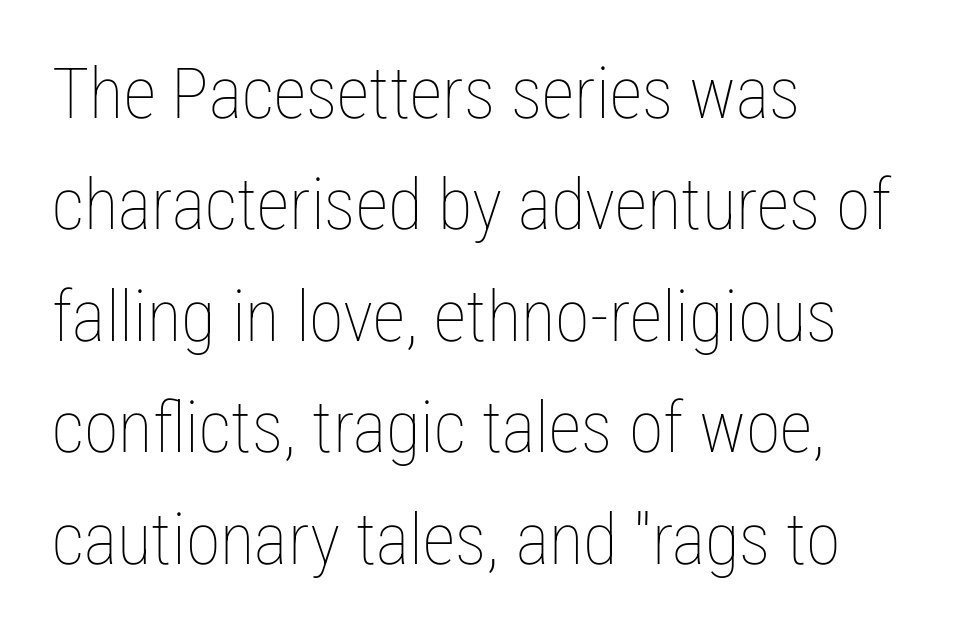
Vertical stems look standard width or narrower in stroke. The paragraph shown leans on its left margin. The space between consecutive lines is moderate. Vertical strokes here are truly vertical. Only glyphs here, with clear space below each row. Caption: standard tracking, unaltered.
